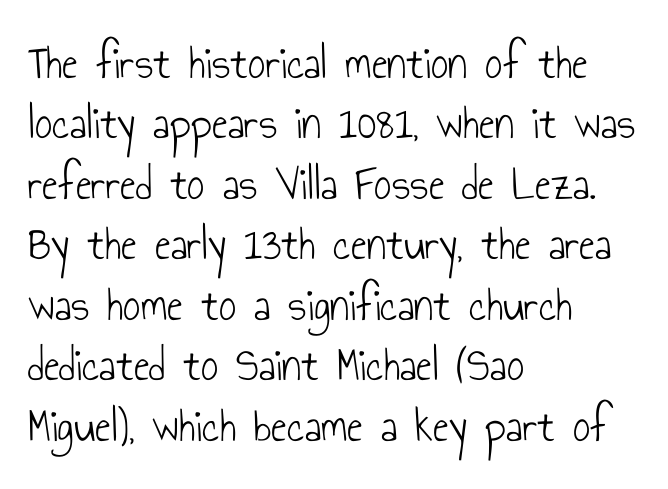
Typeset ragged right — the left edge is the straight one. Vertical spacing — default. Honestly, the letter spacing is just normal — you wouldn't notice it. The face used here is proportionally spaced, like ordinary book or web type.
